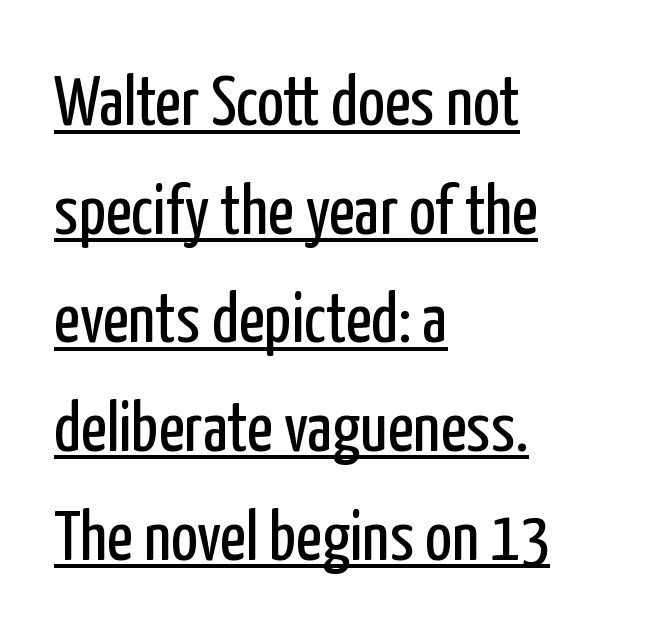
Q: Is the text bold? A: No.
Q: Is the text italic (slanted)? A: No, it is upright.
Q: Is the typeface a serif or a sans-serif typeface? A: Sans-serif.
Q: Is the text underlined? A: Yes.
Q: How is the paragraph aligned? A: Left-aligned.
Q: Is the spacing between letters normal or unusually wide? A: Normal.
Q: Is the spacing between lines tight, normal or loose? A: Normal.
Q: Width (condensed, normal, or wide)? A: Condensed.
Q: Stroke contrast? A: Low.
Q: x-height? A: Medium.
Q: Monospaced? A: No.
